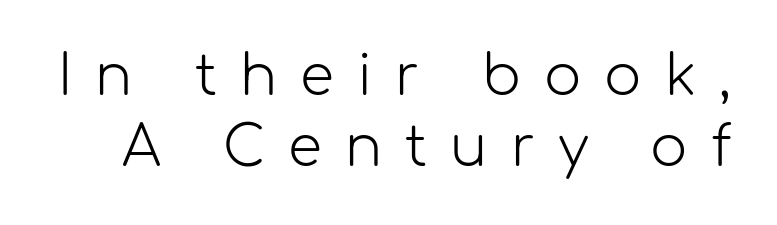
{"serif": "no", "italic": "no", "bold": "no", "weight": "light", "width": "normal", "stroke_contrast": "low", "x_height": "medium", "monospaced": "no", "underline": "no", "line_spacing": "normal", "line_spacing_ratio": 1.29, "letter_spacing": "wide", "letter_spacing_em": 0.42, "glyph_px": 55}
